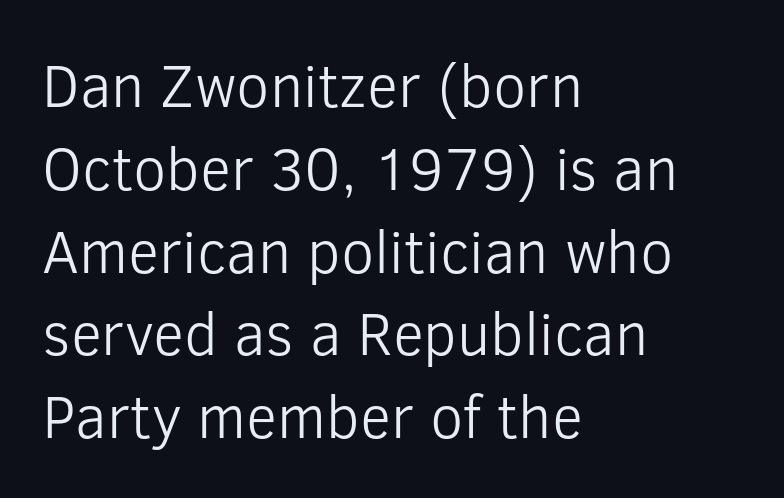
The image shows 60 px light sans-serif type, upright; set left-aligned, normal line spacing (1.38x), normal letter spacing, not underlined; low stroke contrast and a medium x-height.
